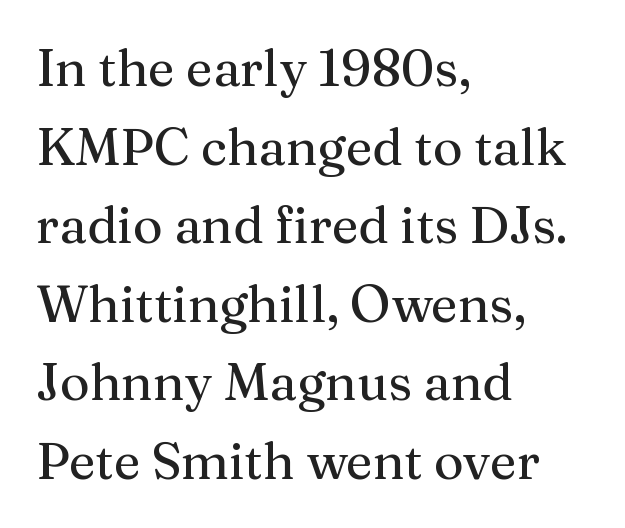
{"serif": "yes", "italic": "no", "width": "normal", "stroke_contrast": "medium", "x_height": "medium", "monospaced": "no", "underline": "no", "align": "left", "line_spacing": "normal", "line_spacing_ratio": 1.54, "letter_spacing": "normal", "letter_spacing_em": 0.0, "glyph_px": 51}
